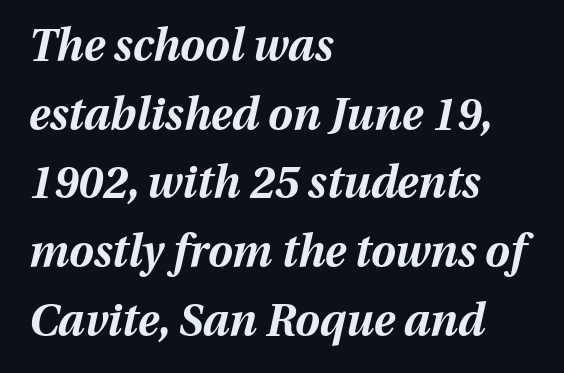
Underlining? Definitely not there. Do the characters align in a grid? No, the font is proportional. Strong, thick strokes mark this as bold type. The passage shown leans; its letterforms are oblique. One-word summary of the alignment: left.
